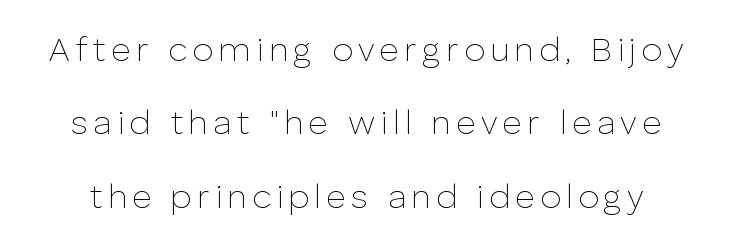
The image shows 34 px thin sans-serif type, upright; set loose line spacing (2.16x), not underlined; low stroke contrast and a medium x-height.
